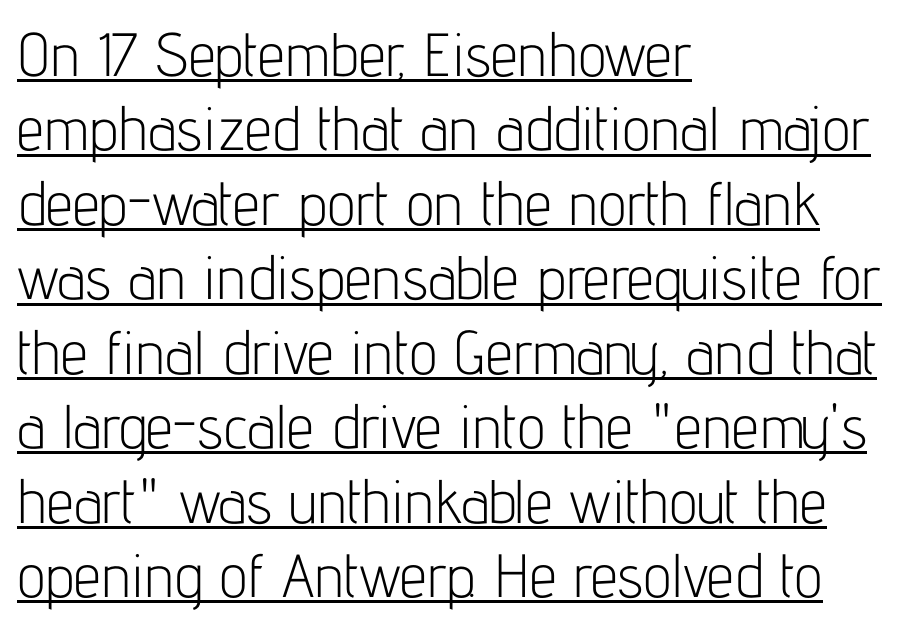
The image shows 61 px light, condensed sans-serif type, upright; set left-aligned, line spacing 1.22x, normal letter spacing, underlined; low stroke contrast and a medium x-height.
